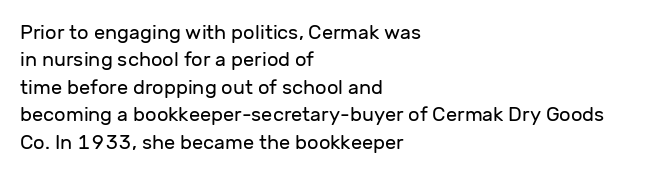
Q: Is the text bold? A: No.
Q: Is the text italic (slanted)? A: No, it is upright.
Q: Is the text underlined? A: No.
Q: How is the paragraph aligned? A: Left-aligned.
Q: Is the spacing between letters normal or unusually wide? A: Normal.
Q: Is the spacing between lines tight, normal or loose? A: Normal.
